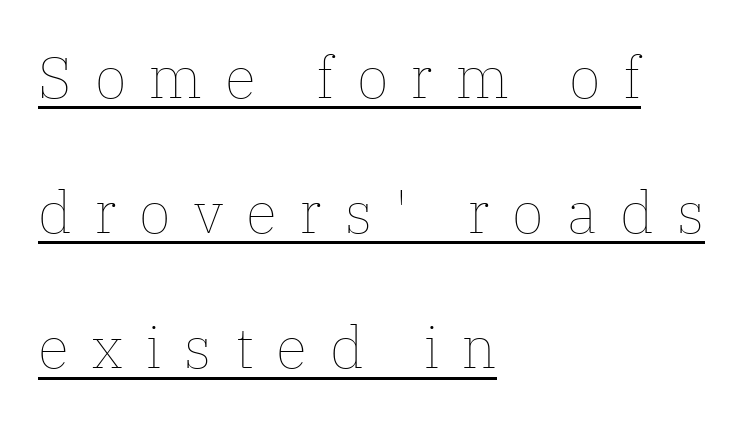
The image shows 58 px thin type, upright; set left-aligned, loose line spacing (2.33x), unusually wide letter spacing (+0.4 em), underlined; low stroke contrast and a medium x-height.
